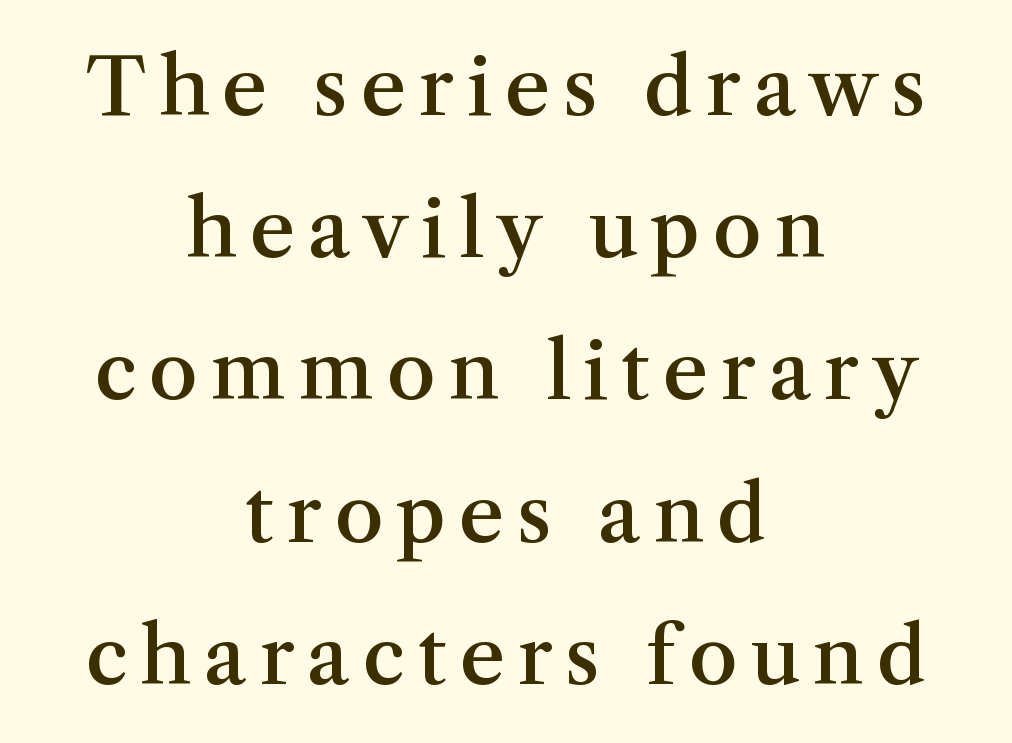
Q: Is the text bold? A: Semi-bold.
Q: Is the text italic (slanted)? A: No, it is upright.
Q: Is the typeface a serif or a sans-serif typeface? A: Serif.
Q: Is the text underlined? A: No.
Q: How is the paragraph aligned? A: Centered.
Q: Width (condensed, normal, or wide)? A: Normal.
Q: Stroke contrast? A: Medium.
Q: x-height? A: Medium.
Q: Monospaced? A: No.
